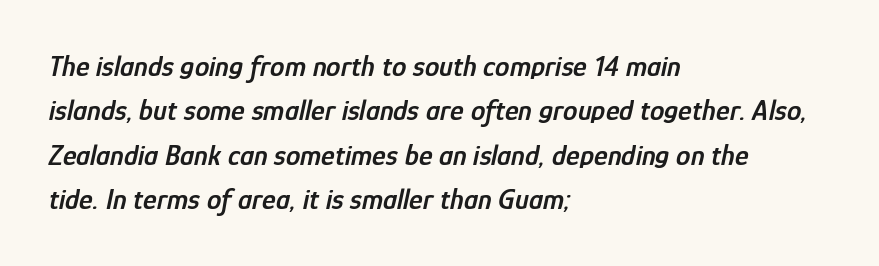
Q: Is the text bold? A: Semi-bold.
Q: Is the text italic (slanted)? A: Yes, it leans right by about 12 degrees.
Q: Is the text underlined? A: No.
Q: How is the paragraph aligned? A: Left-aligned.
Q: Is the spacing between letters normal or unusually wide? A: Normal.
Q: Is the spacing between lines tight, normal or loose? A: Normal.
Q: Width (condensed, normal, or wide)? A: Condensed.
Q: Stroke contrast? A: Low.
Q: x-height? A: Medium.
Q: Monospaced? A: No.
